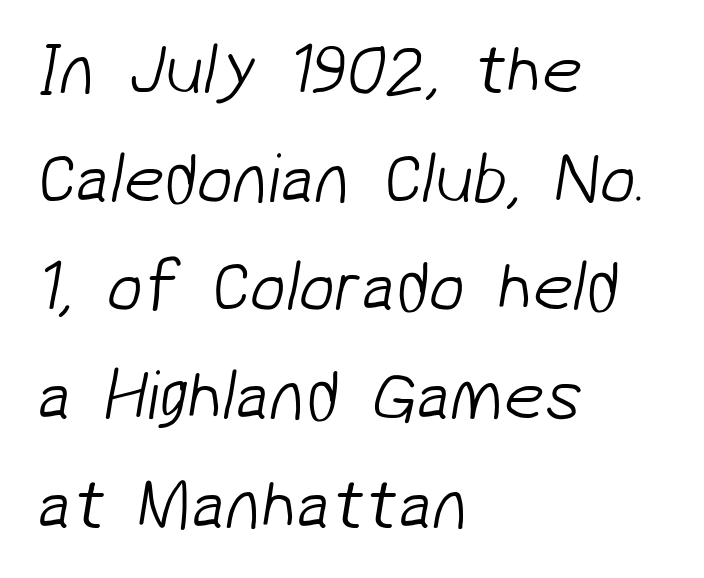
Q: Is the text bold? A: No.
Q: Is the typeface a serif or a sans-serif typeface? A: Sans-serif.
Q: Is the text underlined? A: No.
Q: How is the paragraph aligned? A: Left-aligned.
Q: Is the spacing between letters normal or unusually wide? A: Normal.
Q: Is the spacing between lines tight, normal or loose? A: Normal.
Q: Width (condensed, normal, or wide)? A: Normal.
Q: Stroke contrast? A: Low.
Q: x-height? A: Medium.
Q: Monospaced? A: No.
